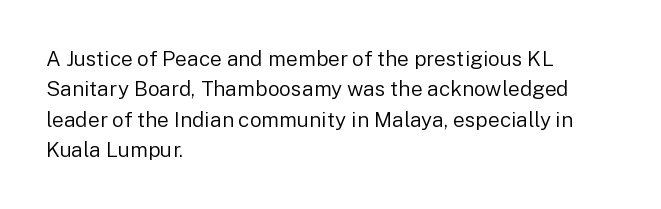
{"italic": "no", "bold": "no", "underline": "no", "align": "left", "line_spacing": "normal", "line_spacing_ratio": 1.45, "letter_spacing": "normal", "letter_spacing_em": 0.0, "glyph_px": 21}
